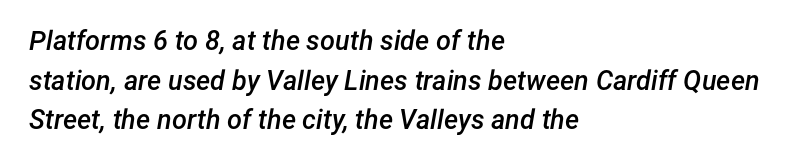
Q: Is the text bold? A: Semi-bold.
Q: Is the text italic (slanted)? A: Yes, it leans right by about 12 degrees.
Q: Is the text underlined? A: No.
Q: How is the paragraph aligned? A: Left-aligned.
Q: Is the spacing between letters normal or unusually wide? A: Normal.
Q: Is the spacing between lines tight, normal or loose? A: Normal.
